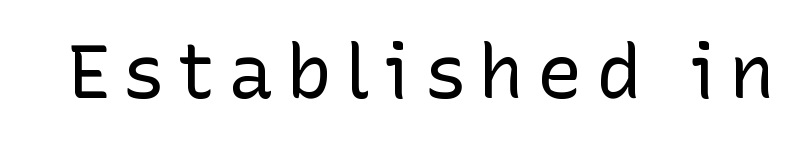
{"serif": "no", "italic": "no", "bold": "no", "weight": "regular", "width": "normal", "stroke_contrast": "low", "x_height": "medium", "monospaced": "no", "underline": "no", "glyph_px": 76}
